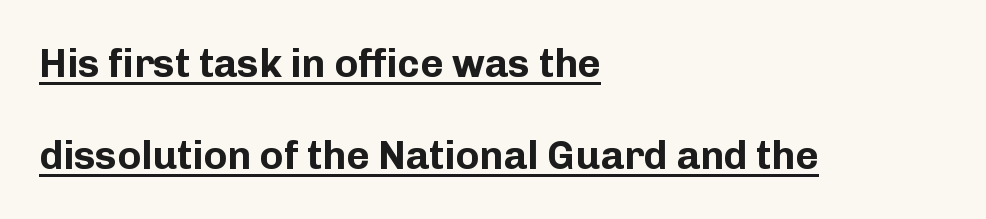
The font family rendered here belongs to the sans-serif group. Tracking here is standard; glyphs follow each other at the usual distance. Short and long lines alike share a common starting point at left. Note the varied advance widths — an 'i' is clearly narrower than an 'm'. Quick note: underline on.
